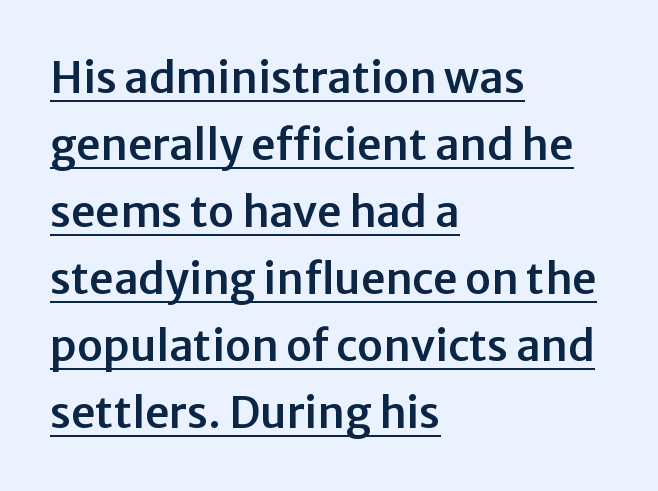
Q: Is the text italic (slanted)? A: No, it is upright.
Q: Is the typeface a serif or a sans-serif typeface? A: Sans-serif.
Q: Is the text underlined? A: Yes.
Q: How is the paragraph aligned? A: Left-aligned.
Q: Is the spacing between letters normal or unusually wide? A: Normal.
Q: Is the spacing between lines tight, normal or loose? A: Normal.
Q: Width (condensed, normal, or wide)? A: Normal.
Q: Stroke contrast? A: Low.
Q: x-height? A: Medium.
Q: Monospaced? A: No.
